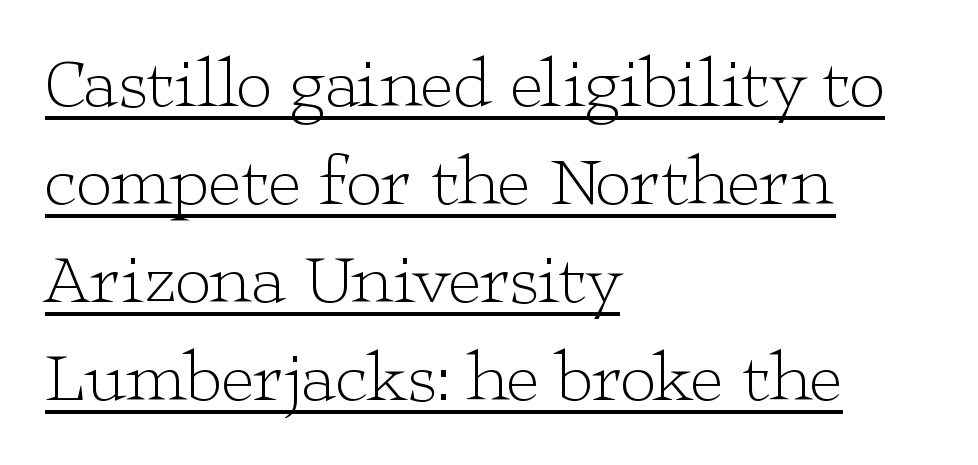
{"serif": "yes", "italic": "no", "bold": "no", "weight": "light", "width": "wide", "stroke_contrast": "low", "x_height": "medium", "monospaced": "no", "underline": "yes", "align": "left", "line_spacing": "normal", "line_spacing_ratio": 1.38, "letter_spacing": "normal", "letter_spacing_em": 0.0, "glyph_px": 71}
